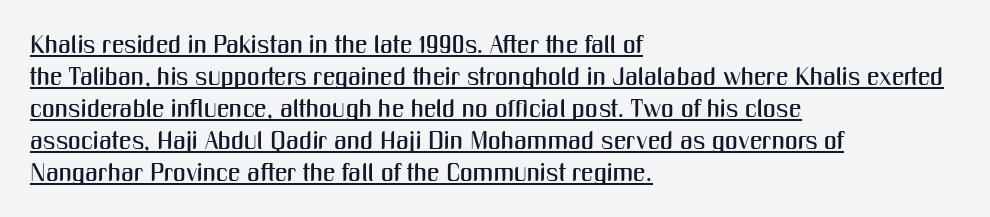
{"italic": "no", "underline": "yes", "align": "left", "line_spacing": "normal", "line_spacing_ratio": 1.28, "letter_spacing": "normal", "letter_spacing_em": 0.0, "glyph_px": 25}
